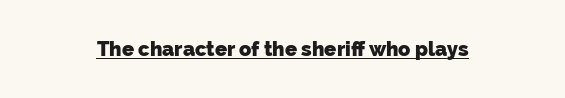
Q: Is the text bold? A: Yes.
Q: Is the text underlined? A: Yes.
Q: Is the spacing between letters normal or unusually wide? A: Normal.
